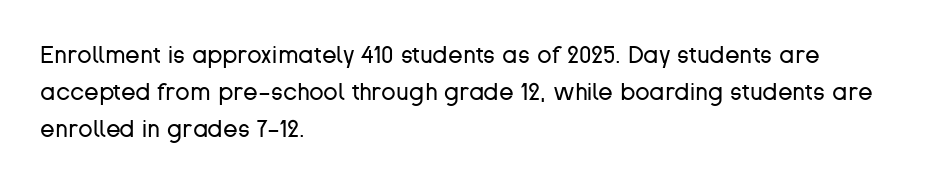
{"italic": "no", "bold": "no", "underline": "no", "align": "left", "line_spacing": "normal", "line_spacing_ratio": 1.54, "letter_spacing": "normal", "letter_spacing_em": 0.0, "glyph_px": 24}
